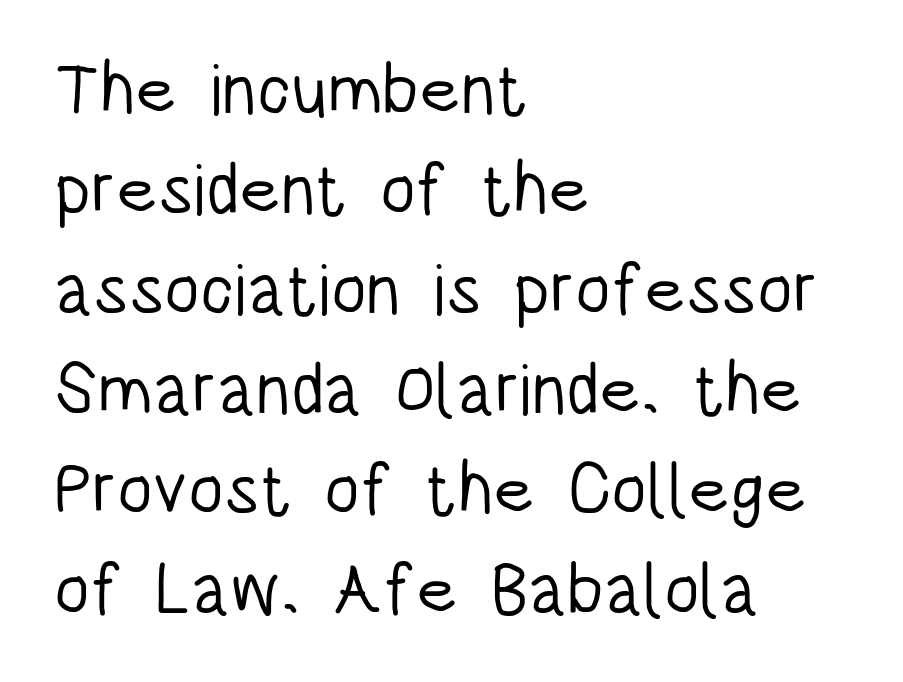
The image shows 72 px light, condensed sans-serif type, upright; set left-aligned, normal line spacing (1.39x), normal letter spacing, not underlined; low stroke contrast and a large x-height.
